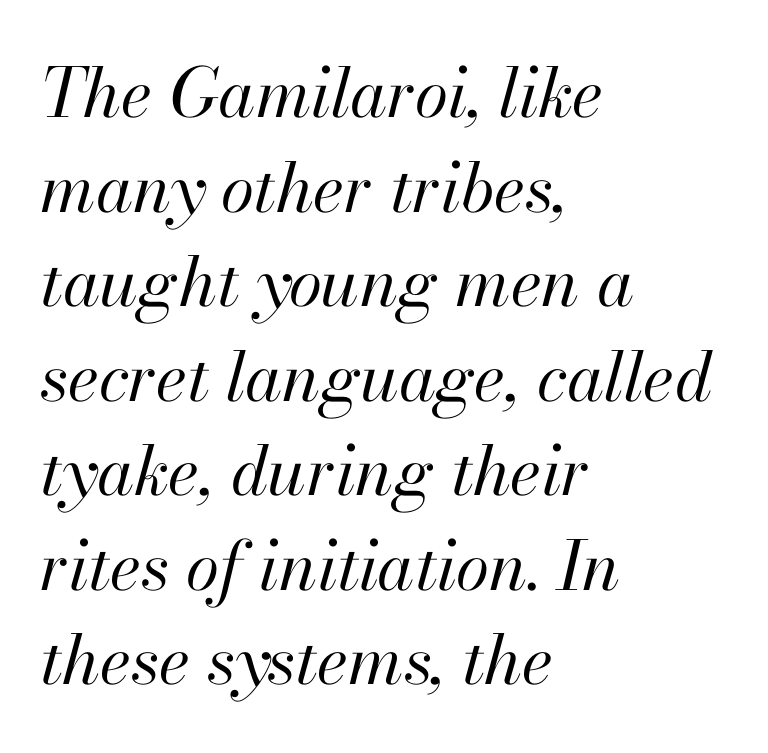
A typesetter would call this proportional, since set widths differ per character. These lines were composed using italics. Does the copy run flush right? No — it runs flush left. The gaps between neighbouring characters are ordinary and unremarkable.
